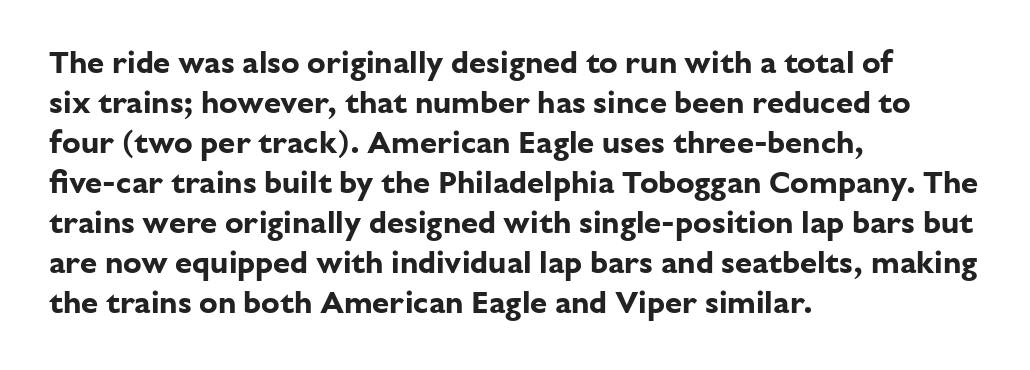
The image shows 31 px bold sans-serif type, upright; set left-aligned, normal line spacing (1.29x), normal letter spacing, not underlined; low stroke contrast and a medium x-height.
